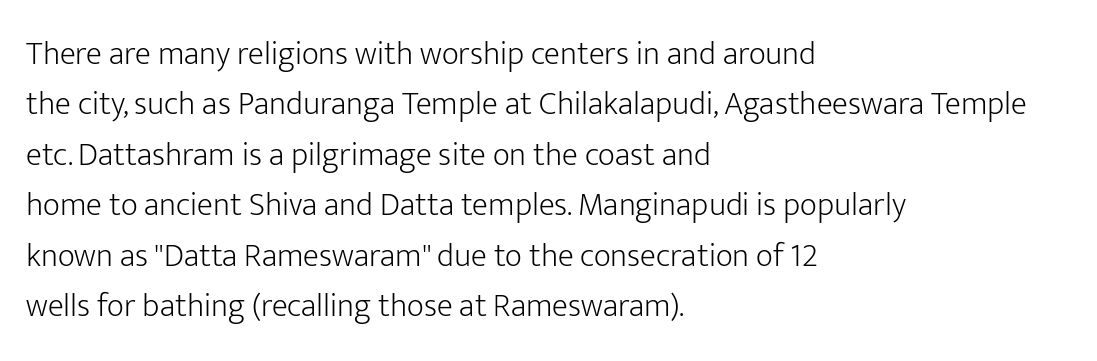
Q: Is the text bold? A: No.
Q: Is the text italic (slanted)? A: No, it is upright.
Q: Is the typeface a serif or a sans-serif typeface? A: Sans-serif.
Q: Is the text underlined? A: No.
Q: How is the paragraph aligned? A: Left-aligned.
Q: Is the spacing between letters normal or unusually wide? A: Normal.
Q: Is the spacing between lines tight, normal or loose? A: Normal.
Q: Width (condensed, normal, or wide)? A: Normal.
Q: Stroke contrast? A: Low.
Q: x-height? A: Medium.
Q: Monospaced? A: No.
